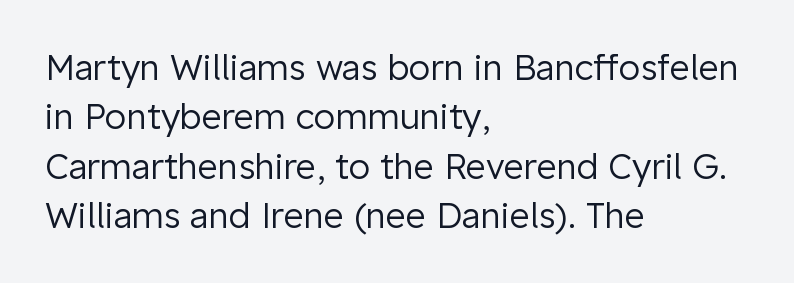
{"serif": "no", "italic": "no", "bold": "no", "weight": "regular", "width": "normal", "stroke_contrast": "low", "x_height": "medium", "monospaced": "no", "underline": "no", "align": "left", "line_spacing": "normal", "line_spacing_ratio": 1.41, "letter_spacing": "normal", "letter_spacing_em": 0.0, "glyph_px": 35}
